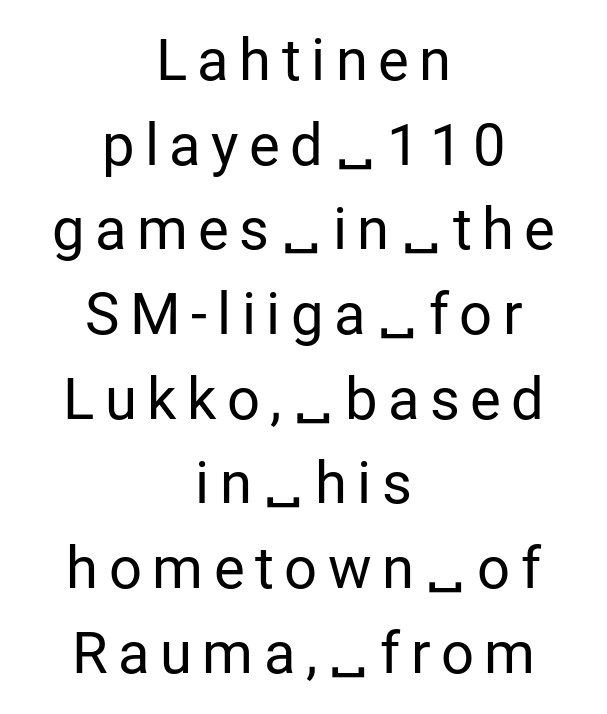
The image shows 58 px regular-weight sans-serif type, upright; set centered, normal line spacing (1.46x), not underlined; low stroke contrast and a medium x-height.
